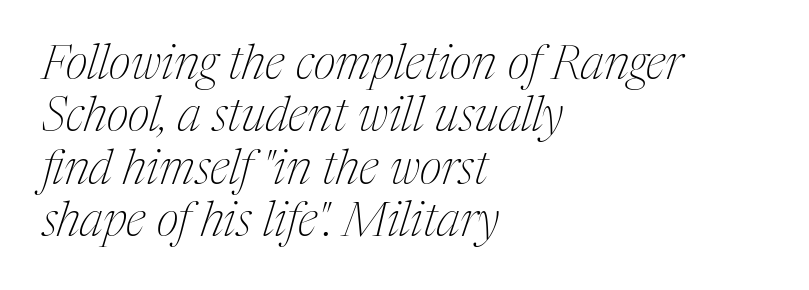
This is not heavy type; no bold has been used. Yep, those are serifs on the letters. A bare baseline throughout the passage. Character widths vary here, with narrow letters taking less room than wide ones.
